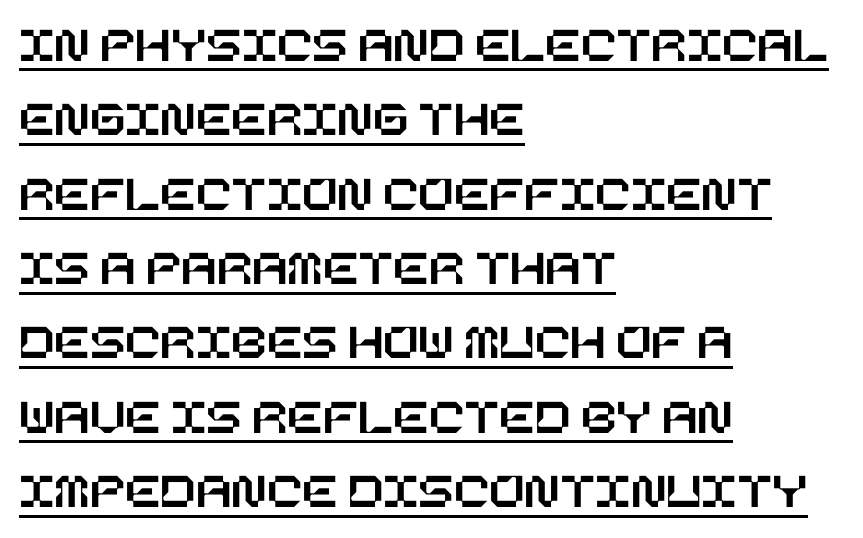
Q: Is the text italic (slanted)? A: No, it is upright.
Q: Is the text underlined? A: Yes.
Q: How is the paragraph aligned? A: Left-aligned.
Q: Is the spacing between letters normal or unusually wide? A: Normal.
Q: Is the spacing between lines tight, normal or loose? A: Normal.
Q: Width (condensed, normal, or wide)? A: Normal.
Q: Stroke contrast? A: Low.
Q: x-height? A: Large.
